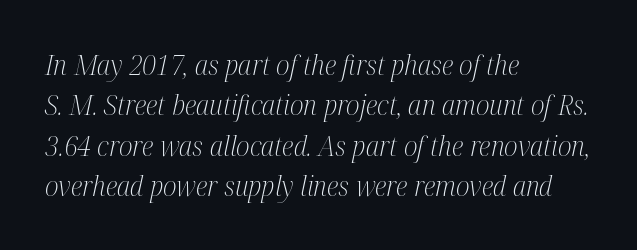
{"serif": "yes", "italic": "yes", "lean": "right", "slant_degrees": 12, "bold": "no", "weight": "light", "width": "condensed", "stroke_contrast": "medium", "x_height": "medium", "monospaced": "no", "underline": "no", "align": "left", "line_spacing": "normal", "line_spacing_ratio": 1.44, "letter_spacing": "normal", "letter_spacing_em": 0.0, "glyph_px": 28}
